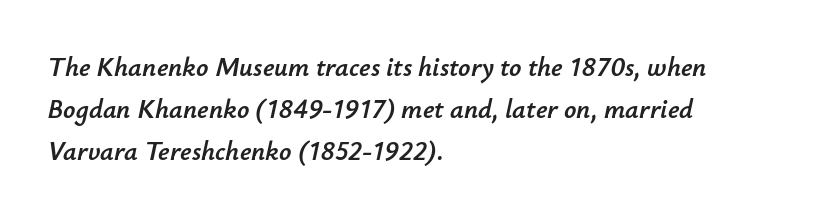
The image shows 27 px text type, italic (leaning right); set left-aligned, normal line spacing (1.55x), normal letter spacing, not underlined.
